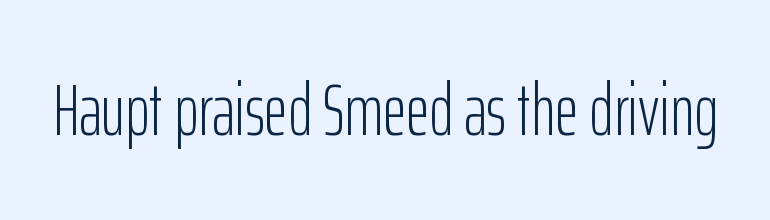
{"serif": "no", "italic": "no", "bold": "no", "weight": "light", "width": "condensed", "stroke_contrast": "low", "x_height": "medium", "monospaced": "no", "underline": "no", "letter_spacing": "normal", "letter_spacing_em": 0.0, "glyph_px": 73}
